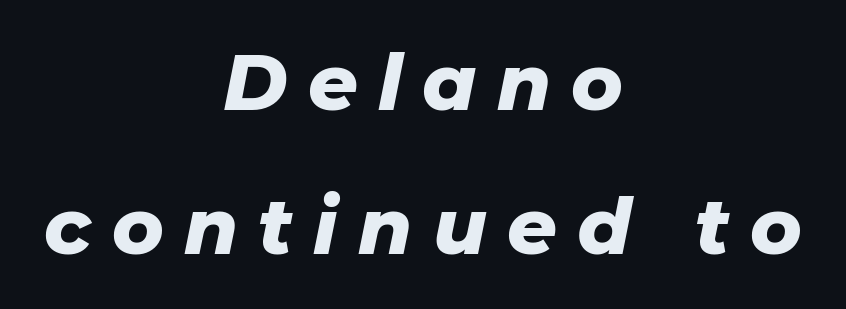
The image shows 78 px heavy type, italic (leaning right); set centered, line spacing 1.85x, unusually wide letter spacing (+0.26 em), not underlined; low stroke contrast and a medium x-height.
